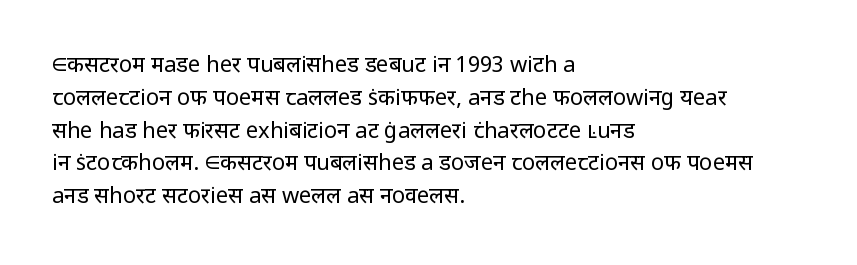
Descender tails drop into unmarked territory. Vertically, the passage feels balanced, rows spaced as you'd expect. The typesetter chose a ragged-right arrangement here. The typography opts for an upright posture over an oblique one. The rendering keeps characters at their native spacing. Stroke mass is kept to a normal reading level or below.
